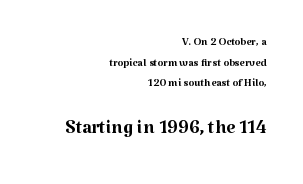
The image shows 26 px text type, upright; set right-aligned, normal line spacing (1.38x), normal letter spacing, not underlined; the second (bottom) block is 1.73x larger.
